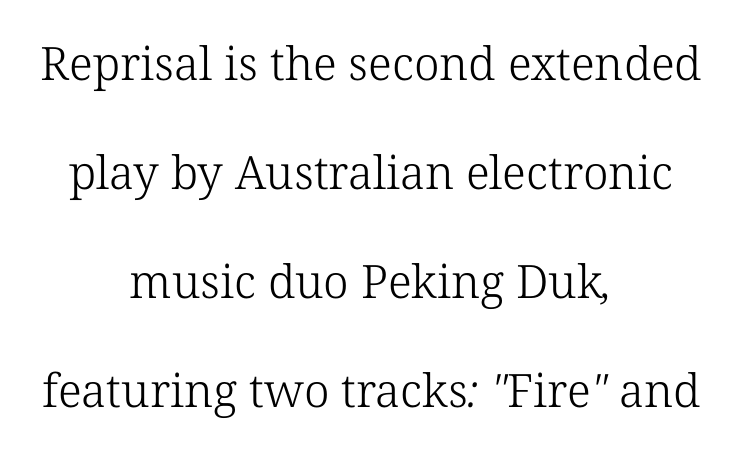
{"serif": "yes", "bold": "no", "weight": "light", "width": "normal", "stroke_contrast": "low", "x_height": "medium", "monospaced": "no", "underline": "no", "align": "center", "line_spacing": "loose", "line_spacing_ratio": 2.37, "letter_spacing": "normal", "letter_spacing_em": 0.0, "glyph_px": 46}
